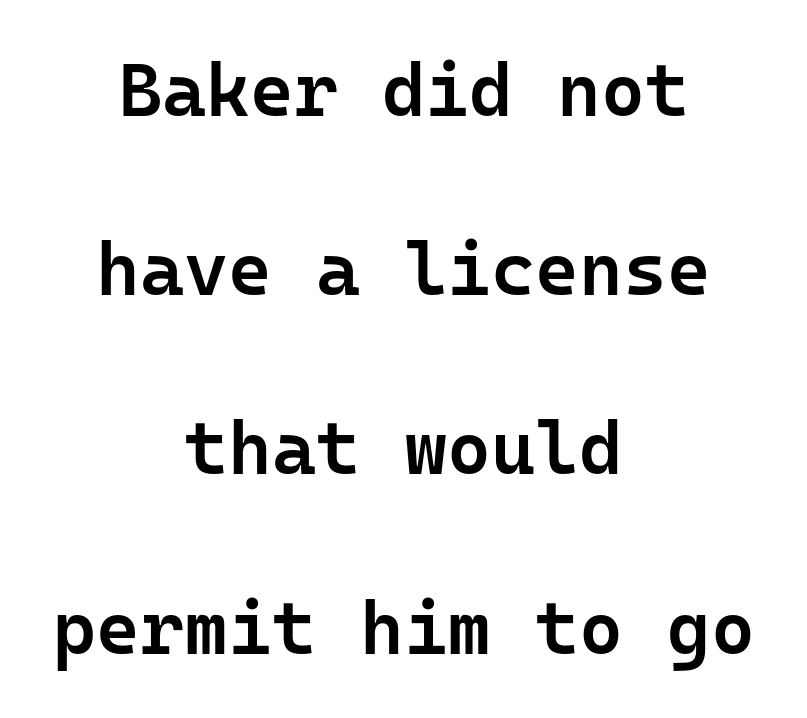
Typographic density is moderately raised because the face is semibold. The designer went with a sans here, leaving each stem footless. Each line is balanced around a shared central axis. Decoration check: the copy has no underline. The letters stand straight up with perfectly vertical stems.
